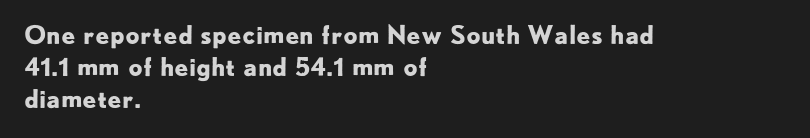
The image shows 25 px bold type, upright; set left-aligned, normal line spacing (1.28x), normal letter spacing, not underlined.
